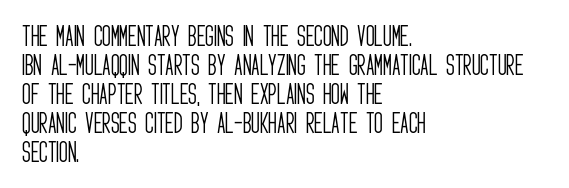
{"italic": "no", "bold": "no", "underline": "no", "align": "left", "line_spacing_ratio": 1.21, "letter_spacing": "normal", "letter_spacing_em": 0.0, "glyph_px": 24}
